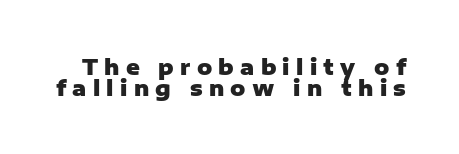
The rendering uses a small line-height, squeezing the rows. You'd pick this weight for a headline — it's a proper bold. Does extra space separate the letters? Yes, quite a lot of it. The space beneath each line is pristine and unruled. These lines were composed using upright roman letters.
